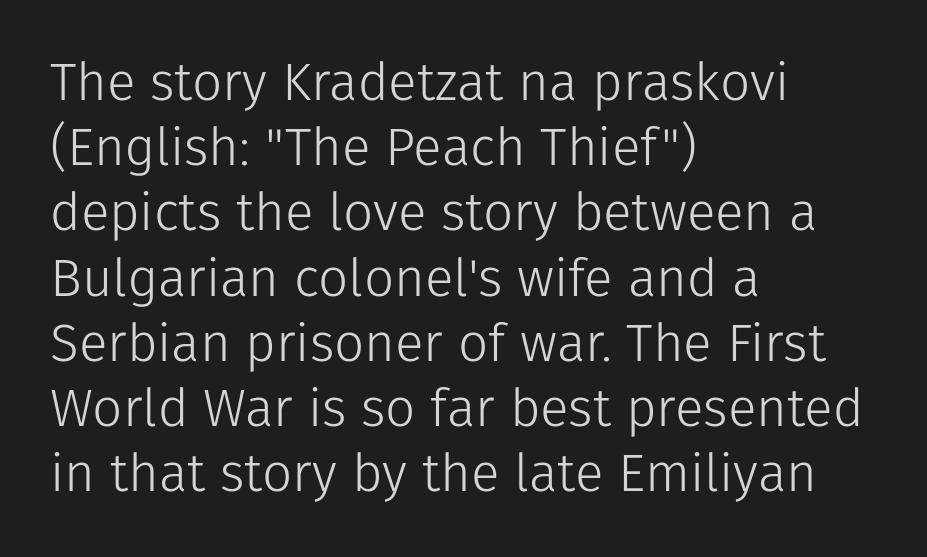
Q: Is the text bold? A: No.
Q: Is the text italic (slanted)? A: No, it is upright.
Q: Is the typeface a serif or a sans-serif typeface? A: Sans-serif.
Q: Is the text underlined? A: No.
Q: How is the paragraph aligned? A: Left-aligned.
Q: Is the spacing between letters normal or unusually wide? A: Normal.
Q: Width (condensed, normal, or wide)? A: Normal.
Q: Stroke contrast? A: Low.
Q: x-height? A: Medium.
Q: Monospaced? A: No.
